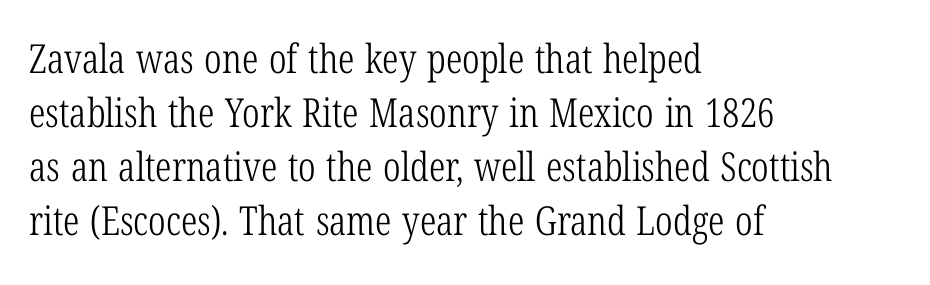
Q: Is the text bold? A: No.
Q: Is the text italic (slanted)? A: No, it is upright.
Q: Is the typeface a serif or a sans-serif typeface? A: Serif.
Q: Is the text underlined? A: No.
Q: How is the paragraph aligned? A: Left-aligned.
Q: Is the spacing between letters normal or unusually wide? A: Normal.
Q: Is the spacing between lines tight, normal or loose? A: Normal.
Q: Width (condensed, normal, or wide)? A: Condensed.
Q: Stroke contrast? A: Low.
Q: x-height? A: Medium.
Q: Monospaced? A: No.
